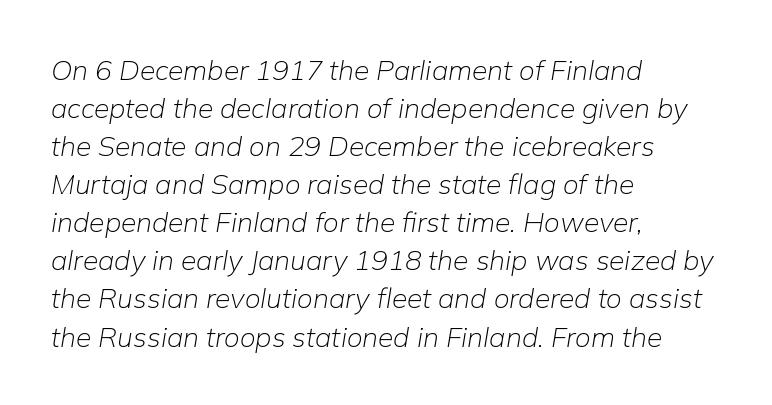
Words appear dense and cohesive because spacing is normal. Line starts are locked; line ends wander. Notice how descenders clear the ascenders below comfortably — that's standard leading. Rendered with sloped, italic letterforms.
